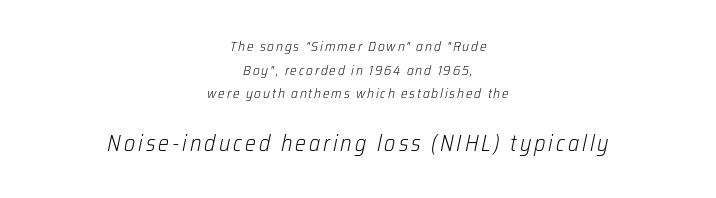
Q: Is the text bold? A: No.
Q: Is the text italic (slanted)? A: Yes, it leans right by about 12 degrees.
Q: Is the text underlined? A: No.
Q: How is the paragraph aligned? A: Centered.
Q: Is the spacing between lines tight, normal or loose? A: Normal.
Q: Which block of text is set in a larger size, the first (top) or the second (bottom)? A: The second (bottom) one.
